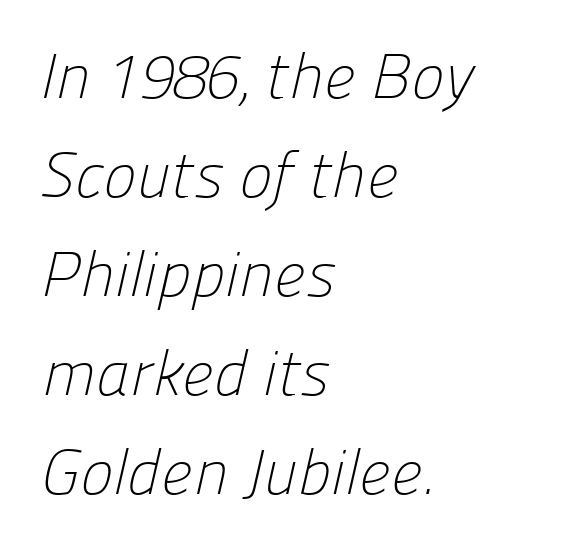
{"serif": "no", "bold": "no", "weight": "light", "width": "normal", "stroke_contrast": "low", "x_height": "medium", "monospaced": "no", "underline": "no", "align": "left", "line_spacing": "normal", "line_spacing_ratio": 1.57, "letter_spacing": "normal", "letter_spacing_em": 0.0, "glyph_px": 63}
